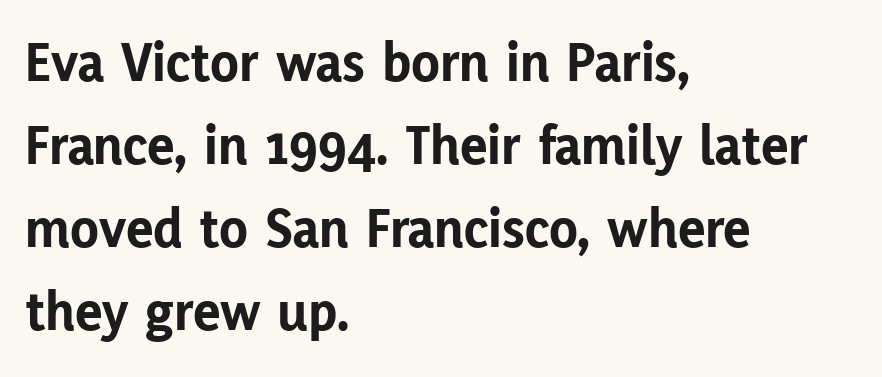
The image shows 58 px bold sans-serif type, upright; set left-aligned, normal line spacing (1.43x), normal letter spacing, not underlined; low stroke contrast and a medium x-height.
